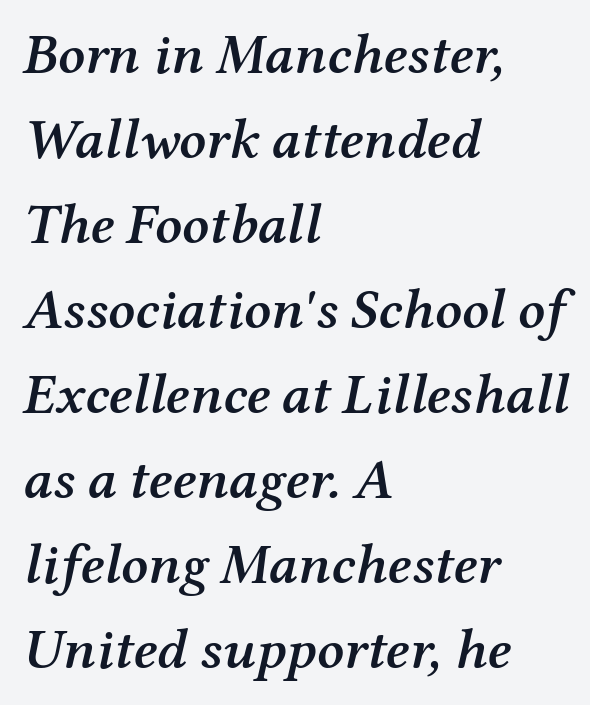
{"serif": "yes", "italic": "yes", "lean": "right", "slant_degrees": 12, "bold": "semi", "weight": "semibold", "width": "normal", "stroke_contrast": "medium", "x_height": "medium", "monospaced": "no", "underline": "no", "align": "left", "line_spacing": "normal", "line_spacing_ratio": 1.49, "letter_spacing": "normal", "letter_spacing_em": 0.0, "glyph_px": 57}
